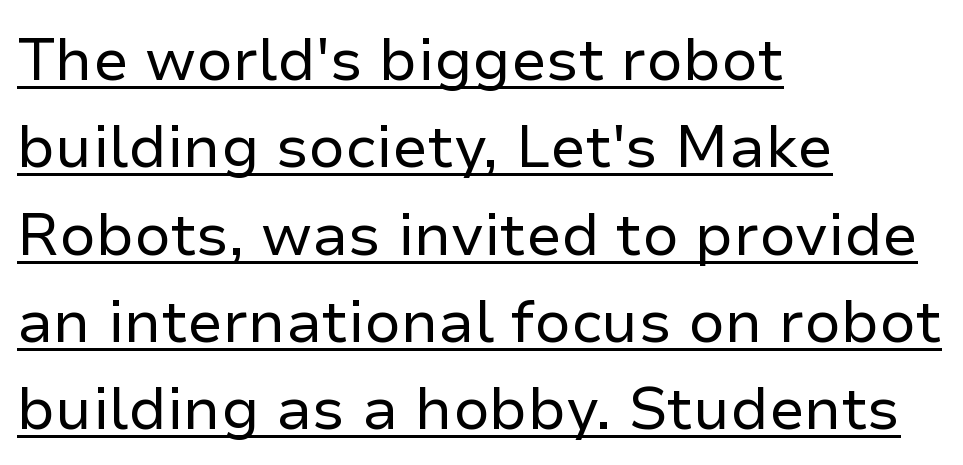
Summary of vertical rhythm: regular, with standard interline spacing. Is there an underline? Yes — a line sits under the letters. Observe the absence of serifs on each vertical stroke in this sample. Character widths vary here, with narrow letters taking less room than wide ones.
